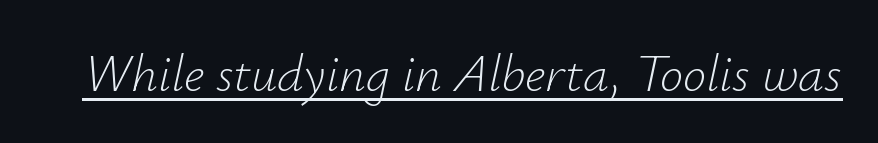
The image shows 52 px light type, italic (leaning right); set normal letter spacing, underlined; low stroke contrast and a small x-height.
